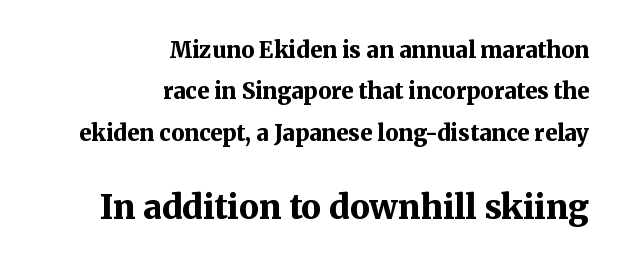
Observe the serifs anchoring each vertical stroke in this sample. Do the letters lean? They stand straight. The passage shown is typed in a proportional face where columns would drift. Has an underline been added? It has not.
